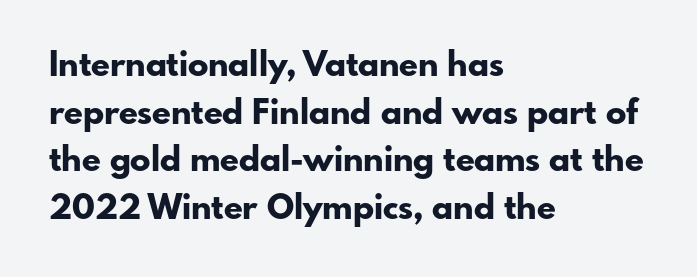
Does extra space separate the letters? No, they use regular spacing. Reading down the block, your eye returns to a fixed left position each line. Think of a printed novel: that variable character pitch is what you see here. The strokes are fattened all the way to bold.
